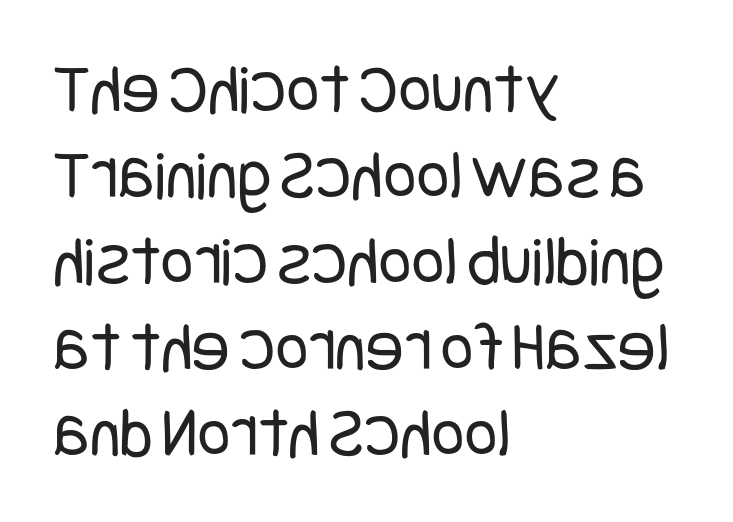
Inter-character spacing is left at the font's built-in metrics. The paragraph has a hard left edge and a soft right edge. In terms of posture, this sample is upright. The space beneath each line is pristine and unruled. Letters have the restrained weight of plain body copy at most.
